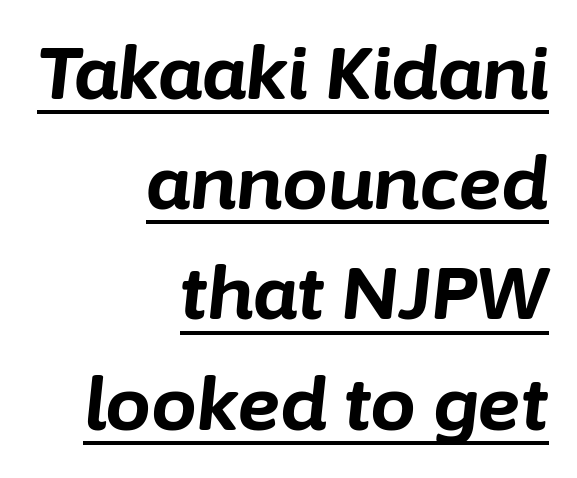
{"italic": "yes", "lean": "right", "slant_degrees": 6, "bold": "yes", "weight": "bold", "width": "normal", "stroke_contrast": "low", "x_height": "medium", "monospaced": "no", "underline": "yes", "align": "right", "line_spacing": "normal", "line_spacing_ratio": 1.51, "letter_spacing": "normal", "letter_spacing_em": 0.0, "glyph_px": 73}
